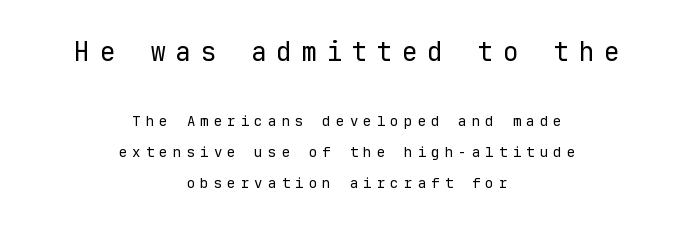
A bare baseline throughout the passage. No italicization has been applied; the sample stays upright. A light-to-regular cut is what we see here. These two chunks differ in scale, with the top chunk taking the larger measure. Does extra space separate the letters? Yes, quite a lot of it. This block would shrink considerably if given ordinary leading; it's expanded now.
